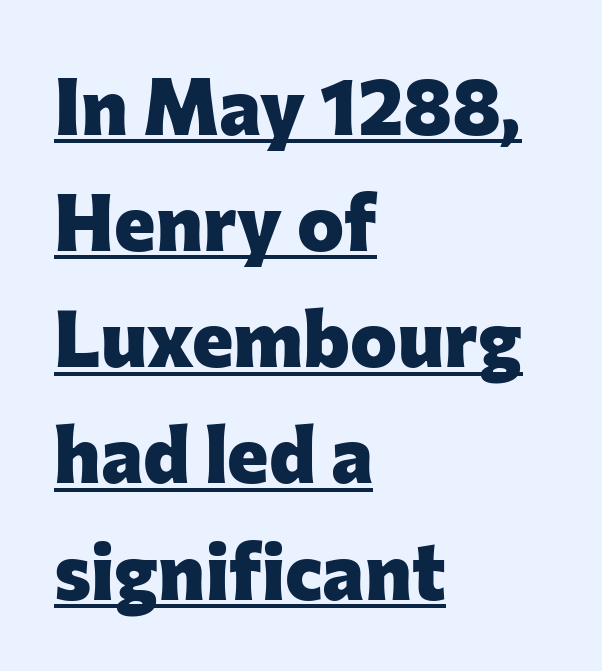
Do the characters align in a grid? No, the font is proportional. Quick note: underline on. This is sans-serif lettering, the kind often seen on screens and signage. Each glyph is drawn with heavy, bold strokes.
